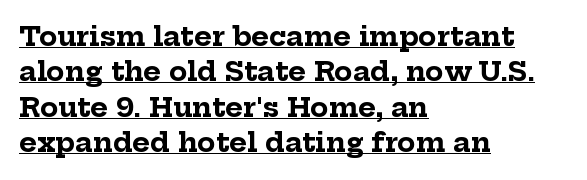
Q: Is the text bold? A: Yes.
Q: Is the text italic (slanted)? A: No, it is upright.
Q: Is the text underlined? A: Yes.
Q: How is the paragraph aligned? A: Left-aligned.
Q: Is the spacing between letters normal or unusually wide? A: Normal.
Q: Is the spacing between lines tight, normal or loose? A: Normal.
